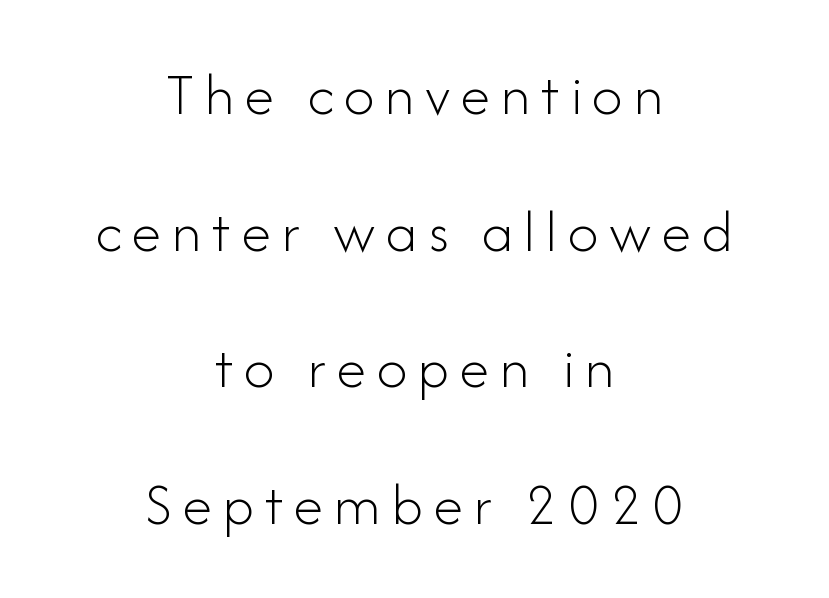
The image shows 61 px light sans-serif type, upright; set centered, loose line spacing (2.24x), not underlined; low stroke contrast and a small x-height.
